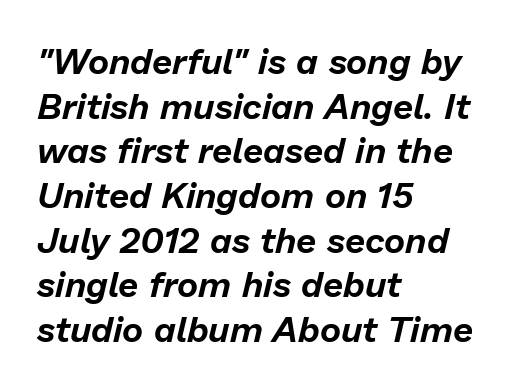
Q: Is the text italic (slanted)? A: Yes, it leans right by about 13 degrees.
Q: Is the text underlined? A: No.
Q: How is the paragraph aligned? A: Left-aligned.
Q: Is the spacing between letters normal or unusually wide? A: Normal.
Q: Width (condensed, normal, or wide)? A: Normal.
Q: Stroke contrast? A: Low.
Q: x-height? A: Medium.
Q: Monospaced? A: No.
